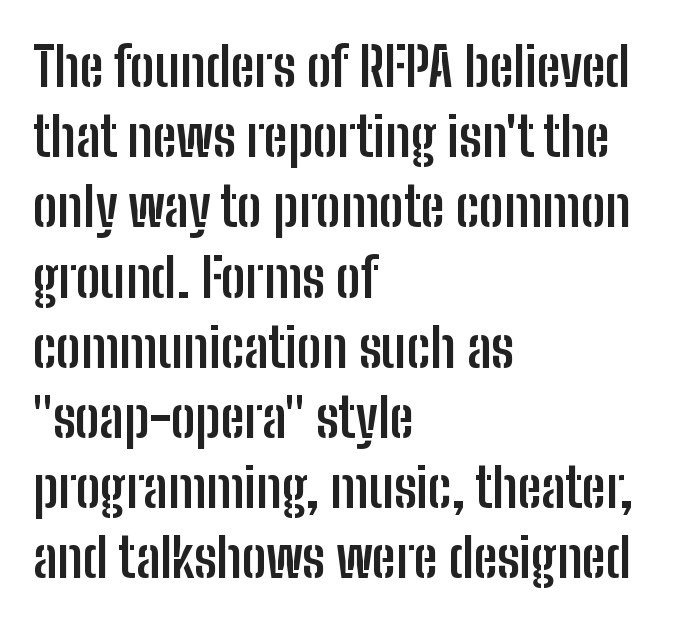
Every row of glyphs begins at an identical x-position on the left. Here the designer chose a conventional face with non-uniform glyph widths. The horizontal fit of the characters is conventional and even. This is the regular roman posture of the typeface.
